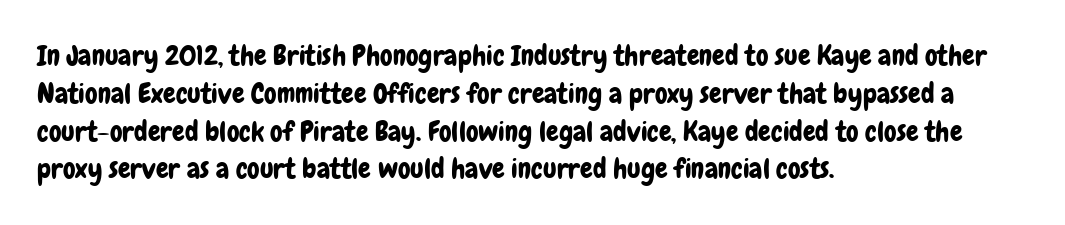
{"serif": "no", "italic": "no", "width": "condensed", "stroke_contrast": "low", "x_height": "medium", "monospaced": "no", "underline": "no", "align": "left", "line_spacing": "normal", "line_spacing_ratio": 1.35, "letter_spacing": "normal", "letter_spacing_em": 0.0, "glyph_px": 28}
